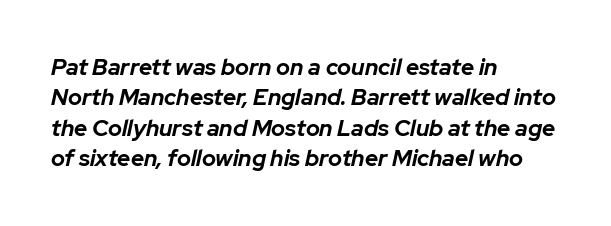
Q: Is the text bold? A: Yes.
Q: Is the text italic (slanted)? A: Yes, it leans right by about 12 degrees.
Q: Is the text underlined? A: No.
Q: How is the paragraph aligned? A: Left-aligned.
Q: Is the spacing between letters normal or unusually wide? A: Normal.
Q: Is the spacing between lines tight, normal or loose? A: Normal.
